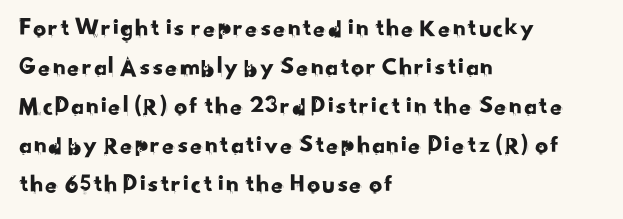
The image shows 26 px text type; set left-aligned, normal line spacing (1.5x), normal letter spacing, not underlined.
